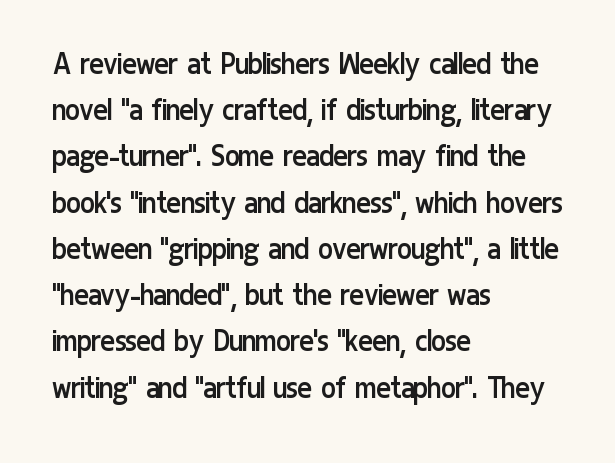
{"serif": "no", "italic": "no", "bold": "no", "weight": "regular", "width": "condensed", "stroke_contrast": "low", "x_height": "medium", "monospaced": "no", "underline": "no", "align": "left", "line_spacing": "normal", "line_spacing_ratio": 1.36, "letter_spacing": "normal", "letter_spacing_em": 0.0, "glyph_px": 34}
